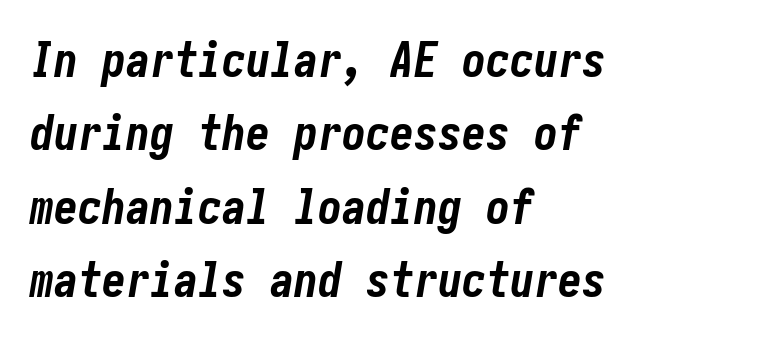
What stands out about the letter spacing? Nothing — it is the standard amount. When letters slant like this, we call the style italic. Which margin do the lines hug? The left one — the right edge is uneven. The zone under the glyphs is completely vacant. The passage shown stacks its lines at a standard gap. Its strokes are broad and dark, the hallmark of bold type.
